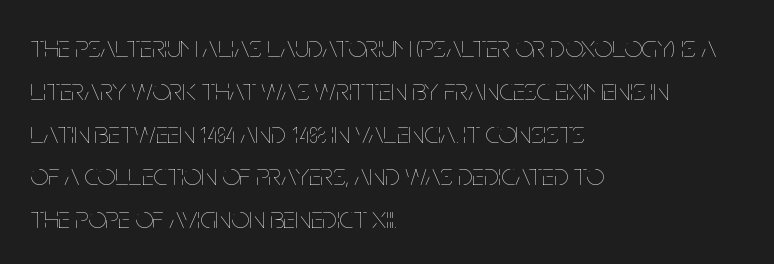
The image shows 31 px thin, condensed type, upright; set left-aligned, normal line spacing (1.38x), normal letter spacing, not underlined; low stroke contrast and a large x-height.
